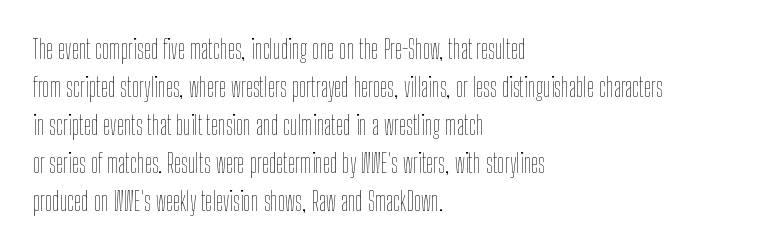
Q: Is the text bold? A: No.
Q: Is the text italic (slanted)? A: No, it is upright.
Q: Is the text underlined? A: No.
Q: How is the paragraph aligned? A: Left-aligned.
Q: Is the spacing between letters normal or unusually wide? A: Normal.
Q: Is the spacing between lines tight, normal or loose? A: Normal.
